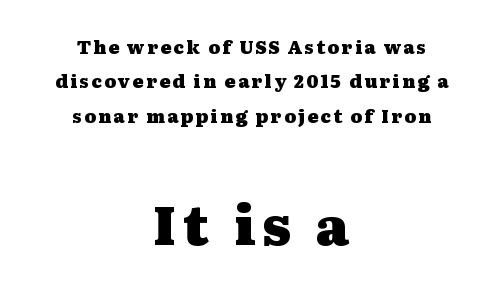
Whoever set this made the second block the dominant, larger element. It's the straight-up-and-down kind of type. To sum up the face: it has serifs. Widely set lines give the paragraph a tall, airy silhouette.
